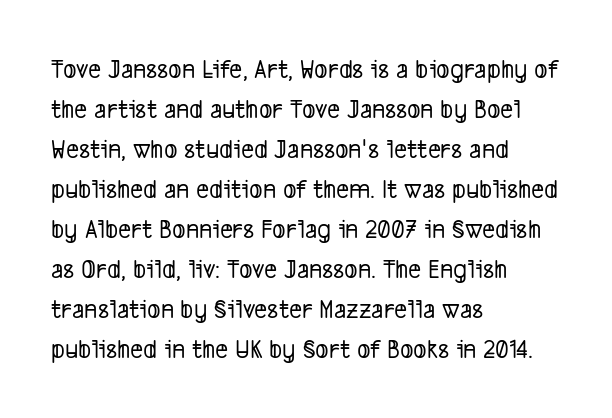
Q: Is the typeface a serif or a sans-serif typeface? A: Sans-serif.
Q: Is the text underlined? A: No.
Q: How is the paragraph aligned? A: Left-aligned.
Q: Is the spacing between letters normal or unusually wide? A: Normal.
Q: Is the spacing between lines tight, normal or loose? A: Normal.
Q: Width (condensed, normal, or wide)? A: Condensed.
Q: Stroke contrast? A: Low.
Q: x-height? A: Medium.
Q: Monospaced? A: No.
